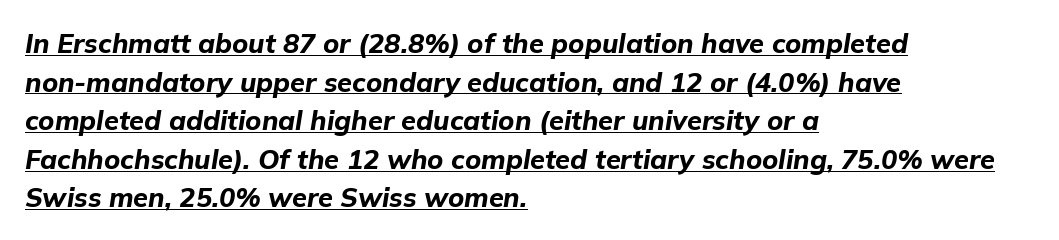
{"italic": "yes", "lean": "right", "slant_degrees": 9, "bold": "yes", "underline": "yes", "align": "left", "line_spacing": "normal", "line_spacing_ratio": 1.43, "letter_spacing": "normal", "letter_spacing_em": 0.0, "glyph_px": 27}
